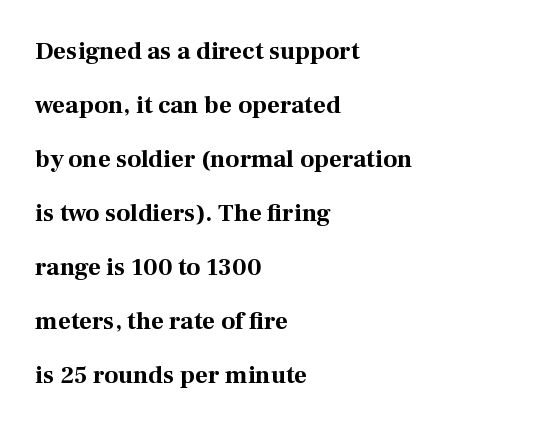
The image shows 25 px bold type, upright; set left-aligned, loose line spacing (2.16x), normal letter spacing, not underlined.
